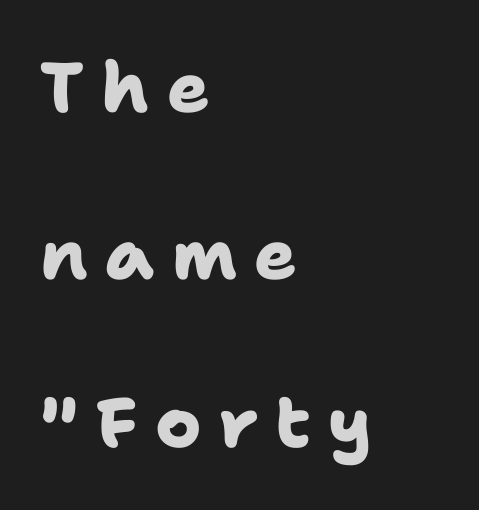
The image shows 70 px heavy sans-serif type; set left-aligned, loose line spacing (2.39x), unusually wide letter spacing (+0.25 em), not underlined; low stroke contrast and a medium x-height.
